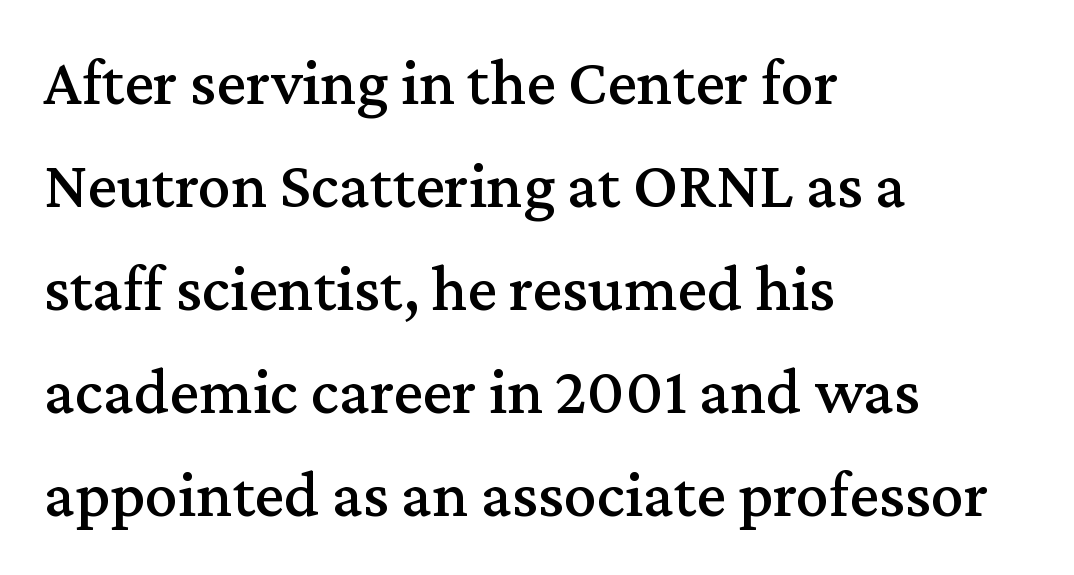
The image shows 66 px serif type, upright; set left-aligned, normal line spacing (1.56x), normal letter spacing, not underlined; medium stroke contrast and a medium x-height.
